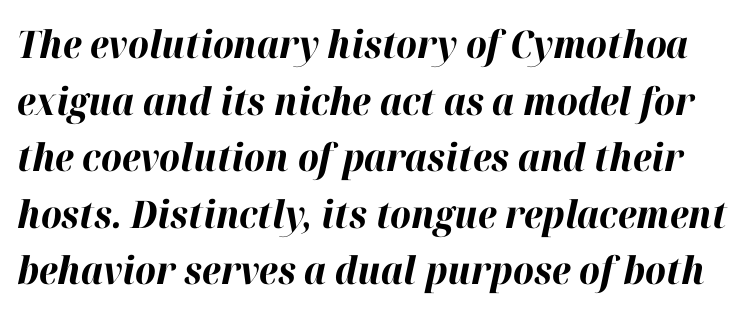
Inter-character spacing is left at the font's built-in metrics. Is this a fixed-width face? No — the glyphs have proportional, varying widths. Glance below the letters and you will spot only blank space. The passage shown leans; its letterforms are oblique.
